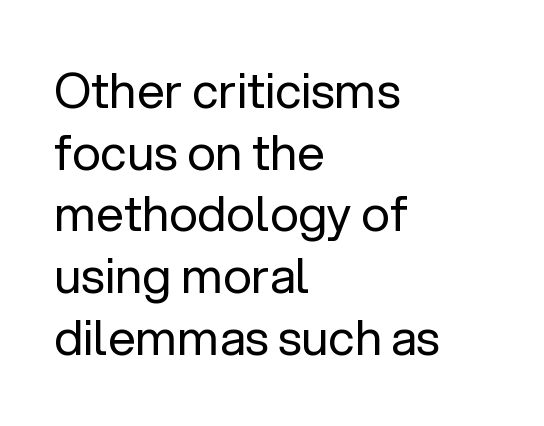
All the whitespace from short lines collects on the right. These glyphs show unthickened strokes, regular width or finer. Looks like regular typesetting: each glyph gets only the width it needs. Underline: absent. The gaps between neighbouring characters are ordinary and unremarkable.
